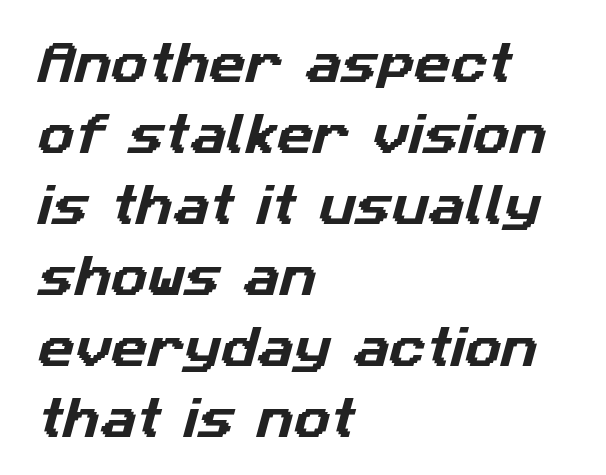
Each letter's strokes conclude bluntly, with no projecting serifs. The compositor pushed each line to the left boundary. No extra tracking has been applied to these lines. Spacing verdict: proportional, widths tailored to each character.
